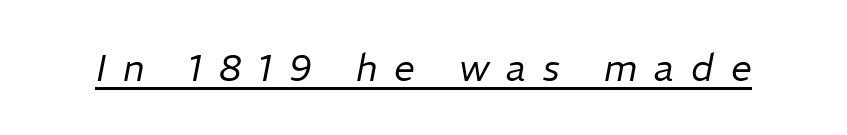
Q: Is the text bold? A: No.
Q: Is the text italic (slanted)? A: Yes, it leans right by about 11 degrees.
Q: Is the text underlined? A: Yes.
Q: Is the spacing between letters normal or unusually wide? A: Unusually wide.
Q: Width (condensed, normal, or wide)? A: Normal.
Q: Stroke contrast? A: Low.
Q: x-height? A: Medium.
Q: Monospaced? A: No.
